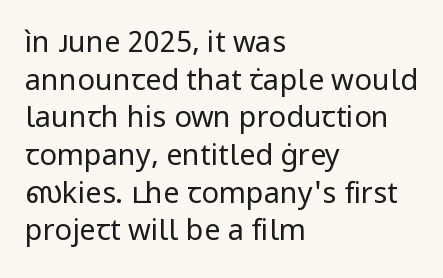
Q: Is the text bold? A: No.
Q: Is the text italic (slanted)? A: No, it is upright.
Q: Is the typeface a serif or a sans-serif typeface? A: Sans-serif.
Q: Is the text underlined? A: No.
Q: How is the paragraph aligned? A: Left-aligned.
Q: Is the spacing between letters normal or unusually wide? A: Normal.
Q: Is the spacing between lines tight, normal or loose? A: Normal.
Q: Width (condensed, normal, or wide)? A: Normal.
Q: Stroke contrast? A: Low.
Q: x-height? A: Medium.
Q: Monospaced? A: No.
